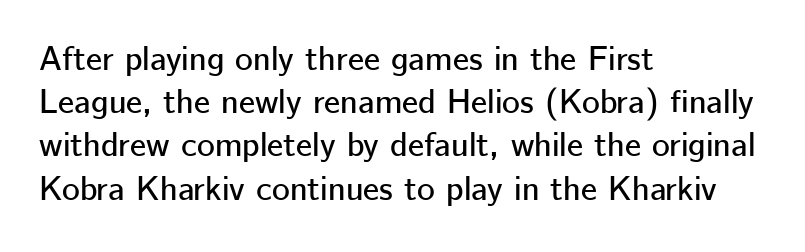
{"serif": "no", "italic": "no", "width": "normal", "stroke_contrast": "low", "x_height": "medium", "monospaced": "no", "underline": "no", "align": "left", "line_spacing": "normal", "line_spacing_ratio": 1.27, "letter_spacing": "normal", "letter_spacing_em": 0.0, "glyph_px": 34}
